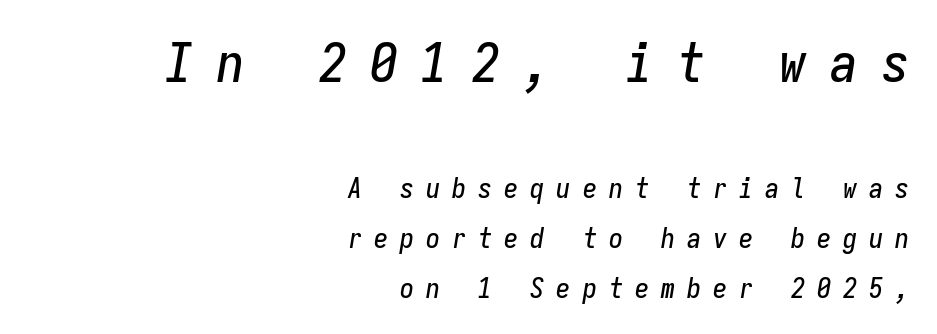
{"italic": "yes", "lean": "right", "slant_degrees": 9, "width": "condensed", "stroke_contrast": "low", "x_height": "medium", "monospaced": "yes", "underline": "no", "align": "right", "line_spacing_ratio": 1.78, "letter_spacing": "wide", "letter_spacing_em": 0.43, "larger_block": "first", "size_ratio": 1.96, "glyph_px": 55}
